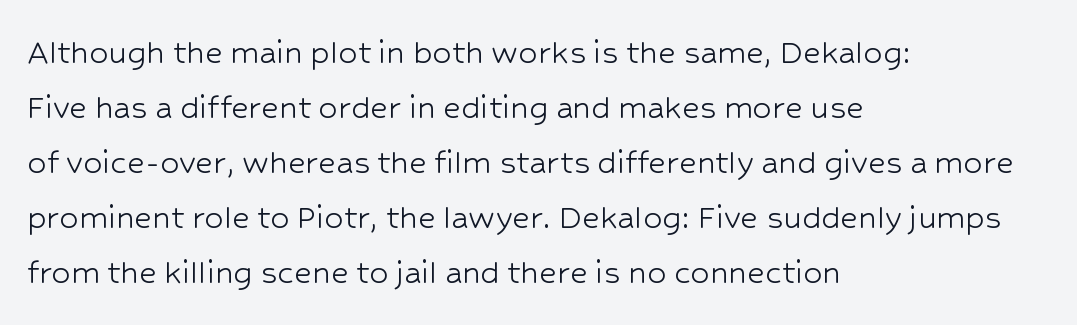
The image shows 38 px light sans-serif type, upright; set left-aligned, normal line spacing (1.45x), normal letter spacing, not underlined; low stroke contrast and a medium x-height.
